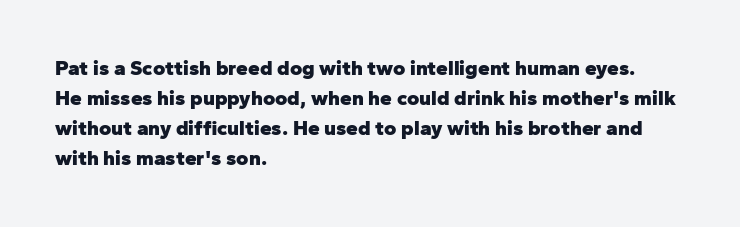
{"italic": "no", "bold": "yes", "underline": "no", "align": "left", "line_spacing": "normal", "line_spacing_ratio": 1.43, "letter_spacing": "normal", "letter_spacing_em": 0.0, "glyph_px": 21}
